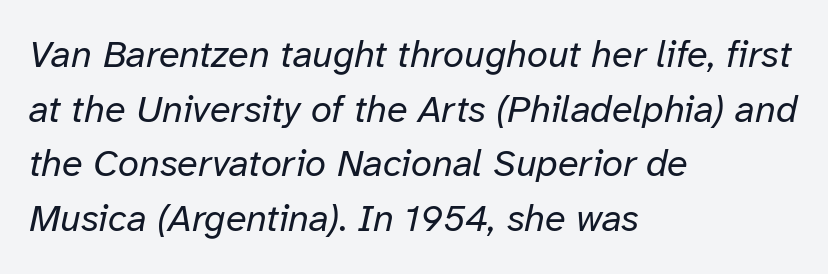
Q: Is the text bold? A: No.
Q: Is the text italic (slanted)? A: Yes, it leans right by about 12 degrees.
Q: Is the text underlined? A: No.
Q: How is the paragraph aligned? A: Left-aligned.
Q: Is the spacing between letters normal or unusually wide? A: Normal.
Q: Is the spacing between lines tight, normal or loose? A: Normal.
Q: Width (condensed, normal, or wide)? A: Normal.
Q: Stroke contrast? A: Low.
Q: x-height? A: Medium.
Q: Monospaced? A: No.
